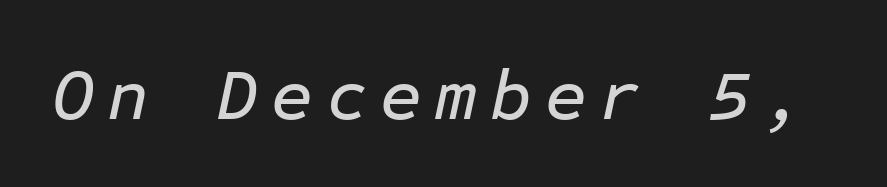
{"italic": "yes", "lean": "right", "slant_degrees": 12, "width": "normal", "stroke_contrast": "low", "x_height": "medium", "monospaced": "yes", "underline": "no", "glyph_px": 72}
